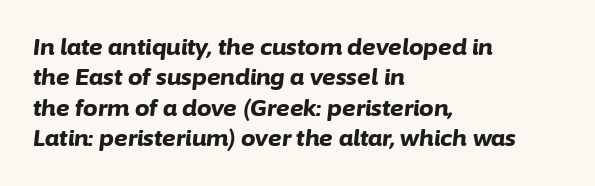
{"italic": "yes", "lean": "right", "slant_degrees": 6, "bold": "yes", "underline": "no", "align": "left", "line_spacing": "normal", "line_spacing_ratio": 1.32, "letter_spacing": "normal", "letter_spacing_em": 0.0, "glyph_px": 23}
